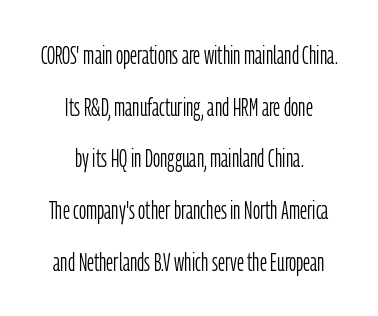
The image shows 25 px text type, upright; set centered, loose line spacing (2.07x), normal letter spacing, not underlined.
